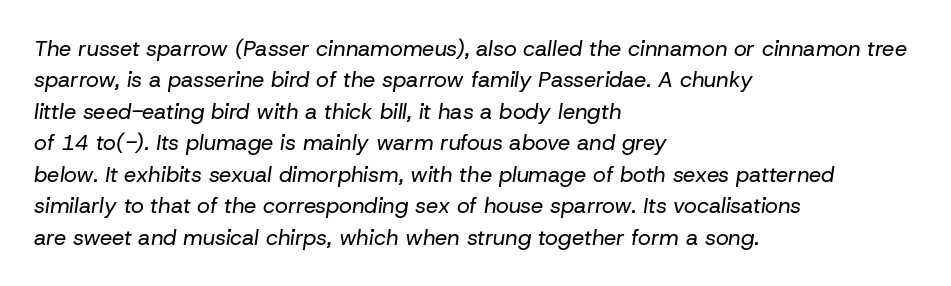
The image shows 22 px text type, italic (leaning right); set left-aligned, normal line spacing (1.43x), normal letter spacing, not underlined.
